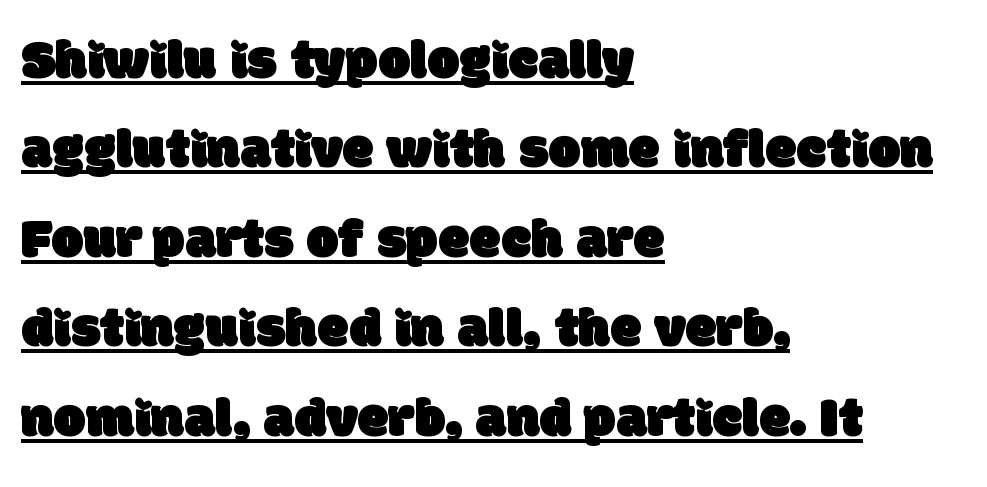
Looks like regular typesetting: each glyph gets only the width it needs. Is the letter spacing exaggerated? No — it looks like the ordinary default. Is there much room between lines? A standard amount, neither cramped nor airy. You can tell from the bare stems that sans-serif type was used.
